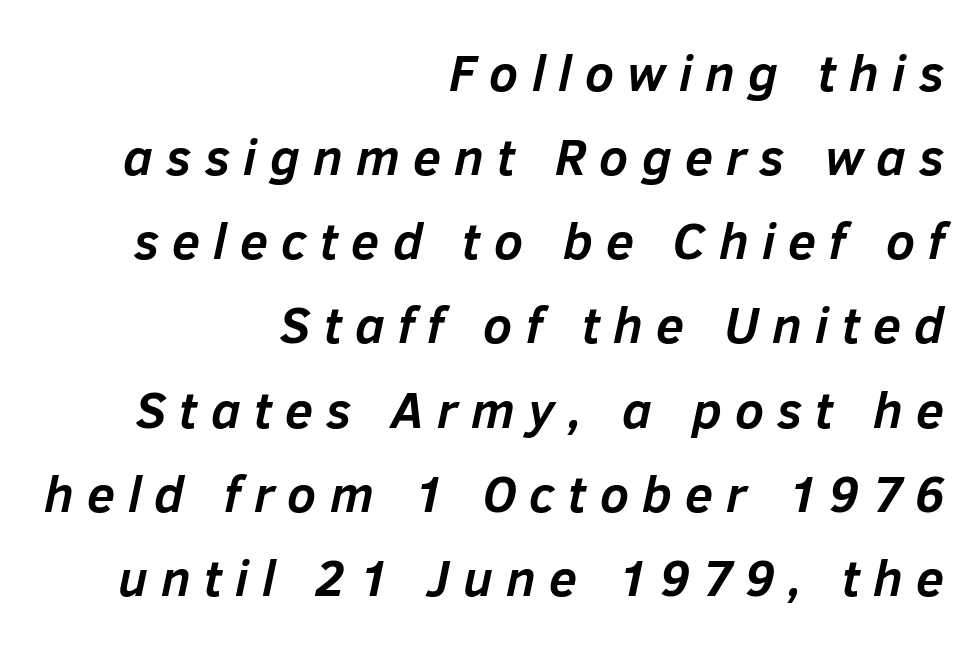
Q: Is the text bold? A: Yes.
Q: Is the text italic (slanted)? A: Yes, it leans right by about 12 degrees.
Q: Is the text underlined? A: No.
Q: How is the paragraph aligned? A: Right-aligned.
Q: Is the spacing between letters normal or unusually wide? A: Unusually wide.
Q: Is the spacing between lines tight, normal or loose? A: Normal.
Q: Width (condensed, normal, or wide)? A: Normal.
Q: Stroke contrast? A: Low.
Q: x-height? A: Medium.
Q: Monospaced? A: No.
